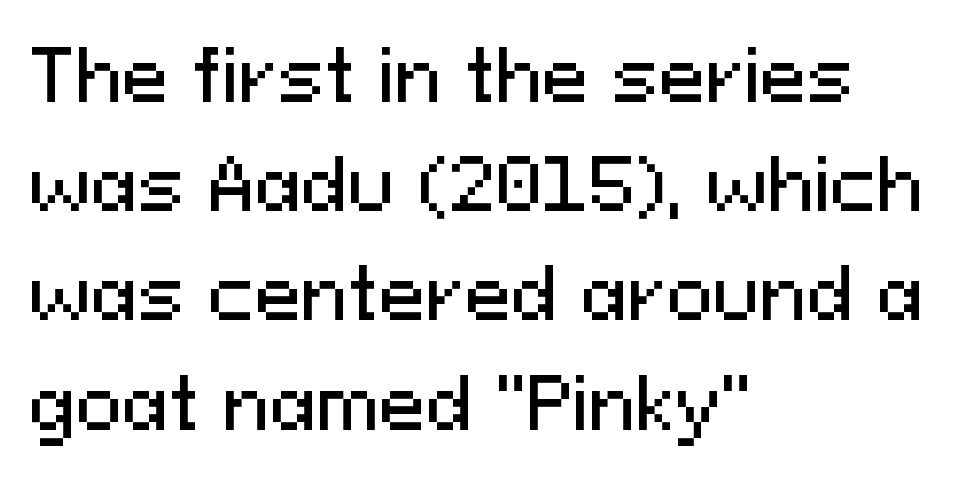
Type style note: lacks serifs. Type without underlining. Note the varied advance widths — an 'i' is clearly narrower than an 'm'. The lines in this sample share a left origin and differ only in where they stop.
